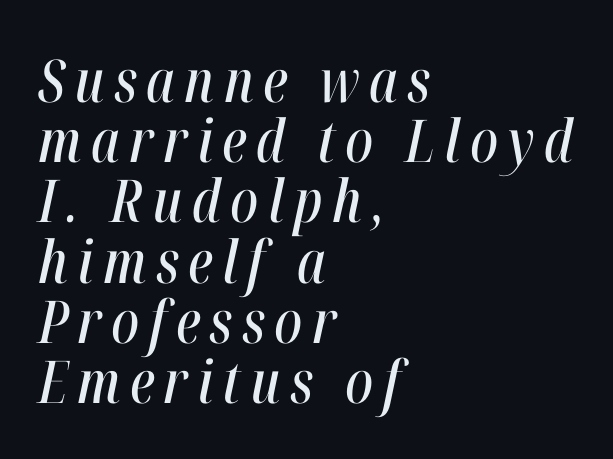
The image shows 59 px condensed type, italic (leaning right); set left-aligned, tight line spacing (1.02x), not underlined; high stroke contrast and a medium x-height.
